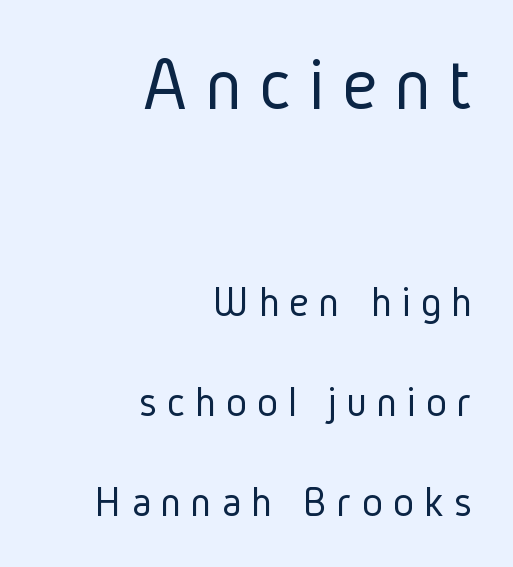
Proportional: the letters do not fall into vertical columns. Think standard paragraph weight, or any step lighter than that. Designer's note — italics off, roman on. The type is letterspaced generously, with wide tracking. Look at the bottom of the vertical strokes: they stop flat, with no serifs. Beneath every word, the page is bare.
